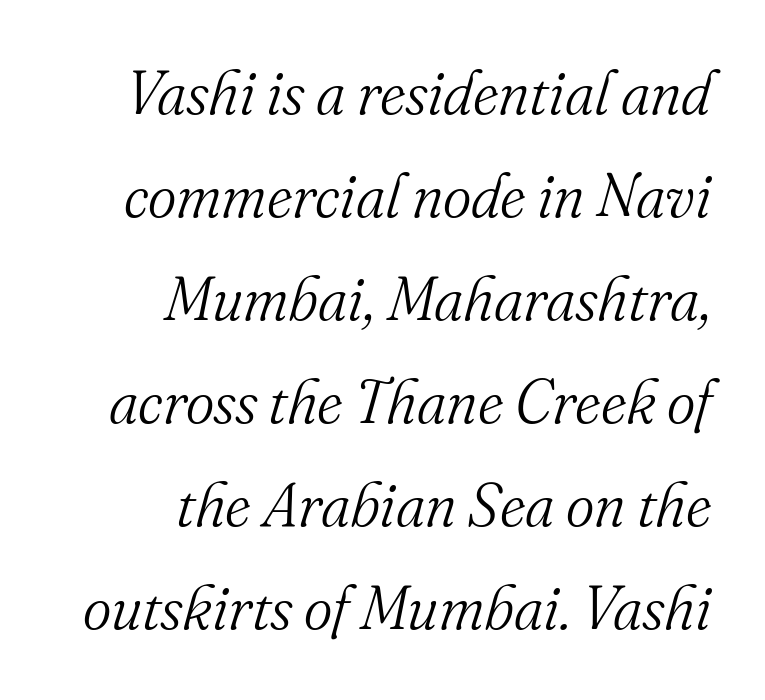
Q: Is the text bold? A: No.
Q: Is the text italic (slanted)? A: Yes, it leans right by about 16 degrees.
Q: Is the typeface a serif or a sans-serif typeface? A: Serif.
Q: Is the text underlined? A: No.
Q: How is the paragraph aligned? A: Right-aligned.
Q: Is the spacing between letters normal or unusually wide? A: Normal.
Q: Is the spacing between lines tight, normal or loose? A: Normal.
Q: Width (condensed, normal, or wide)? A: Normal.
Q: Stroke contrast? A: Medium.
Q: x-height? A: Small.
Q: Monospaced? A: No.
